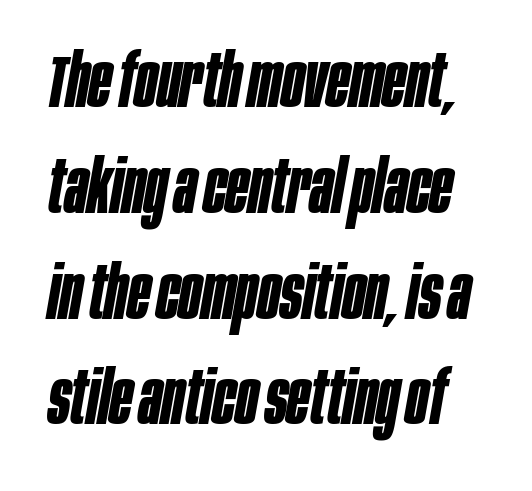
The image shows 74 px bold, condensed type, italic (leaning right); set normal line spacing (1.43x), normal letter spacing, not underlined; low stroke contrast and a large x-height.
